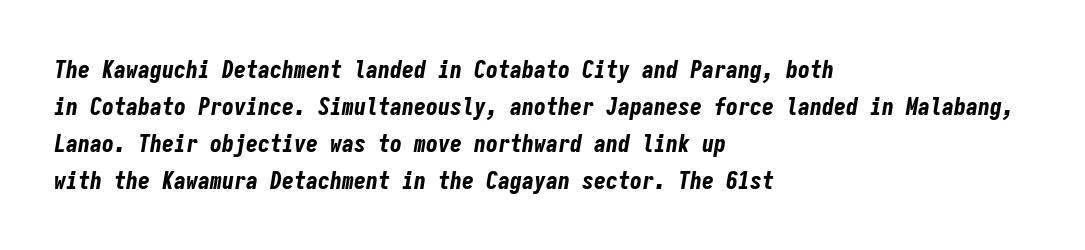
{"italic": "yes", "lean": "right", "slant_degrees": 9, "bold": "yes", "underline": "no", "align": "left", "line_spacing": "normal", "line_spacing_ratio": 1.54, "letter_spacing": "normal", "letter_spacing_em": 0.0, "glyph_px": 24}
